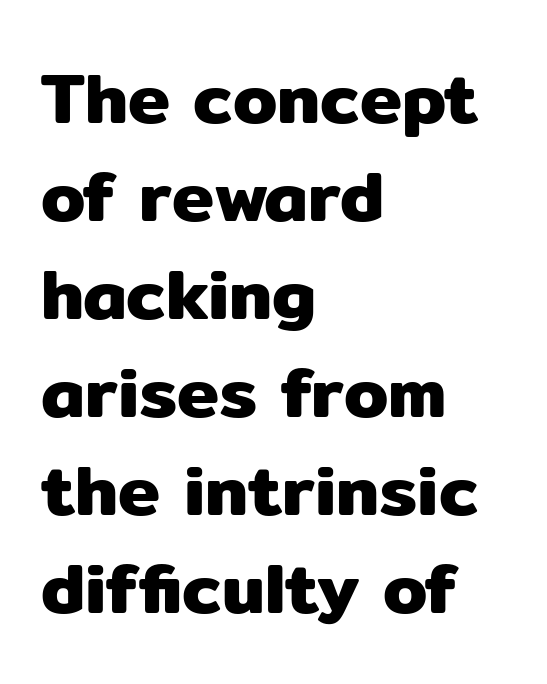
{"serif": "no", "italic": "no", "width": "normal", "stroke_contrast": "low", "x_height": "medium", "monospaced": "no", "underline": "no", "align": "left", "line_spacing": "normal", "line_spacing_ratio": 1.38, "letter_spacing": "normal", "letter_spacing_em": 0.0, "glyph_px": 71}
